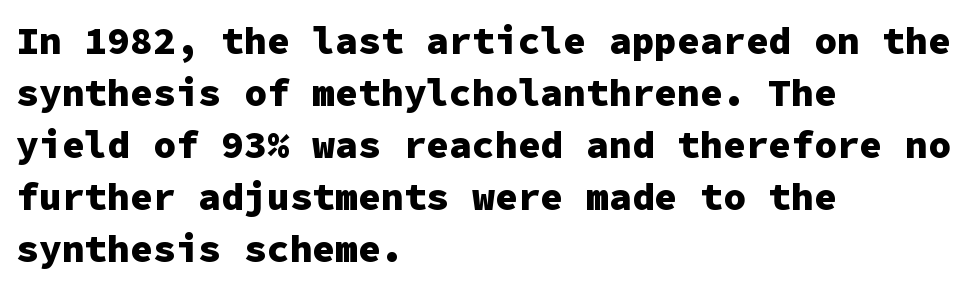
The image shows 38 px heavy sans-serif type, upright, monospaced; set left-aligned, normal line spacing (1.37x), normal letter spacing, not underlined; low stroke contrast and a medium x-height.
